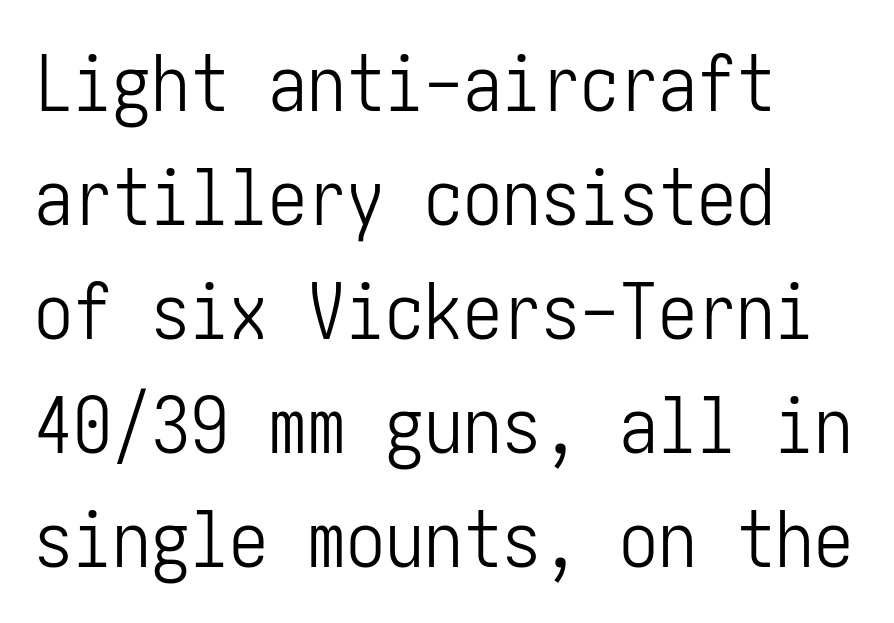
Q: Is the text bold? A: No.
Q: Is the text italic (slanted)? A: No, it is upright.
Q: Is the typeface a serif or a sans-serif typeface? A: Sans-serif.
Q: Is the text underlined? A: No.
Q: How is the paragraph aligned? A: Left-aligned.
Q: Is the spacing between letters normal or unusually wide? A: Normal.
Q: Is the spacing between lines tight, normal or loose? A: Normal.
Q: Width (condensed, normal, or wide)? A: Condensed.
Q: Stroke contrast? A: Low.
Q: x-height? A: Medium.
